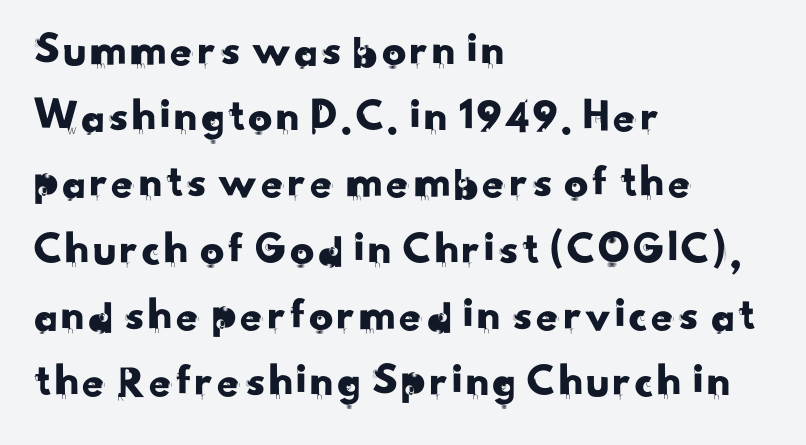
The image shows 48 px sans-serif type; set left-aligned, normal line spacing (1.38x), normal letter spacing, not underlined; low stroke contrast and a small x-height.
